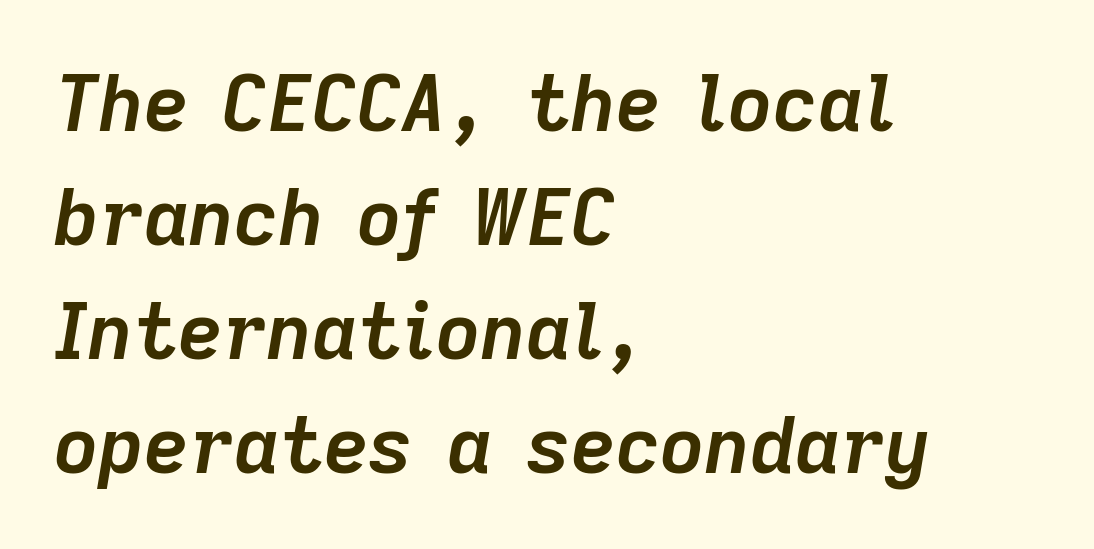
Typeset ragged right — the left edge is the straight one. Is this a fixed-width face? No — the glyphs have proportional, varying widths. Typographic density is high because the face is bold. Whoever set this chose a conventional vertical rhythm. The string is rendered with underlining switched off.
